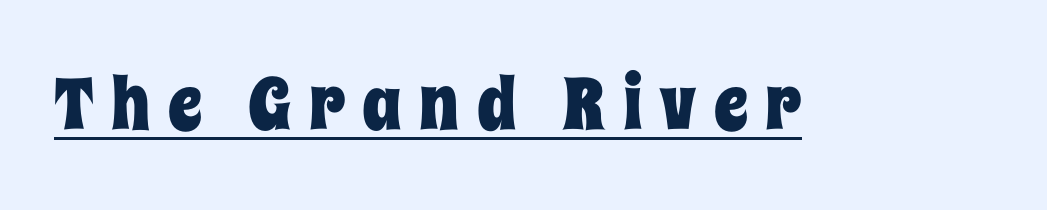
Spacing between characters has been opened up far beyond the box default. The typography opts for an upright posture over an oblique one. Compared with undecorated copy, this sample adds a rule below the words. Note the varied advance widths — an 'i' is clearly narrower than an 'm'.
